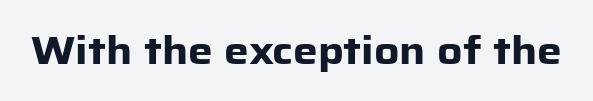
The image shows 39 px heavy sans-serif type, upright; set normal letter spacing, not underlined; low stroke contrast and a medium x-height.
